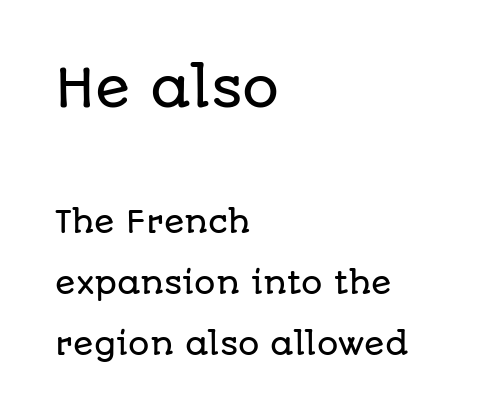
The image shows 52 px sans-serif type, upright; set left-aligned, loose line spacing (2.04x), normal letter spacing, not underlined; the first (top) block is 1.73x larger; low stroke contrast and a large x-height.
